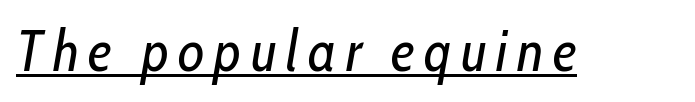
{"italic": "yes", "lean": "right", "slant_degrees": 10, "bold": "no", "weight": "regular", "width": "condensed", "stroke_contrast": "low", "x_height": "medium", "monospaced": "no", "underline": "yes", "glyph_px": 57}
